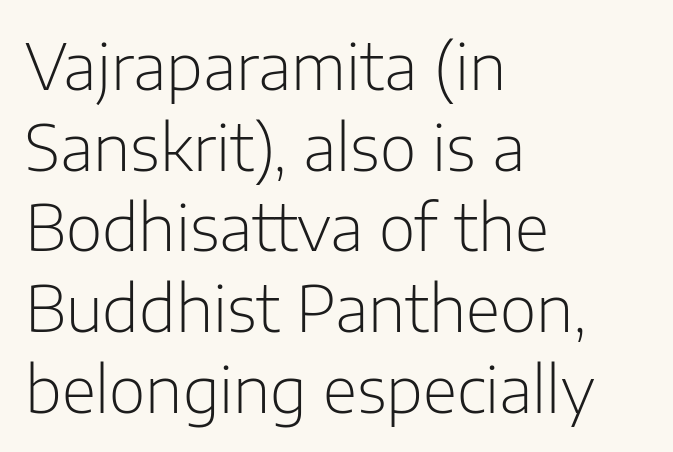
Default kerning and tracking; the words read as compact shapes. Descenders are the only things crossing below the line. All the whitespace from short lines collects on the right. This block has exactly the height ordinary leading produces. The strokes are not fattened; the text isn't bold.
